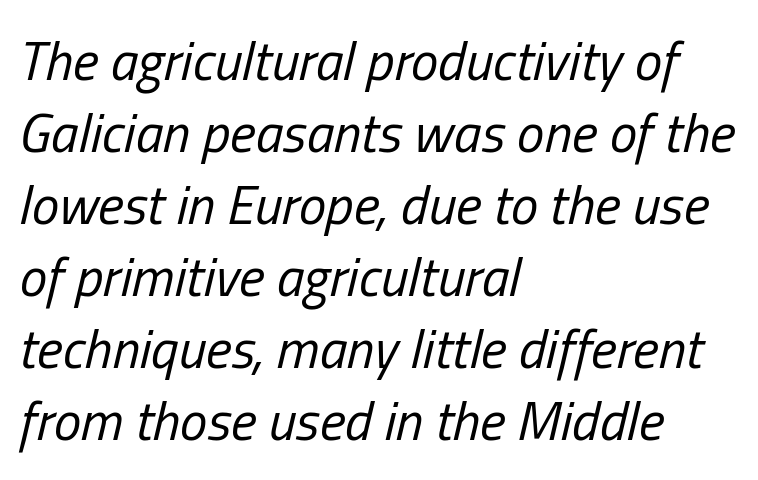
The image shows 55 px regular-weight, condensed type, italic (leaning right); set left-aligned, normal line spacing (1.31x), normal letter spacing, not underlined; low stroke contrast and a medium x-height.
